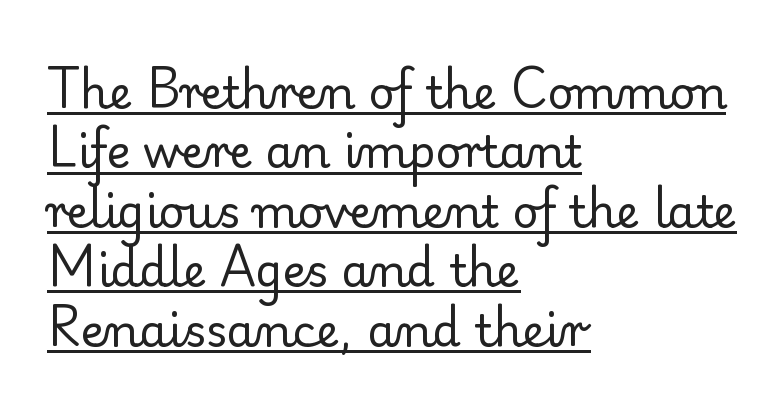
{"serif": "yes", "italic": "no", "bold": "no", "weight": "regular", "width": "normal", "stroke_contrast": "low", "x_height": "small", "monospaced": "no", "underline": "yes", "align": "left", "line_spacing": "normal", "line_spacing_ratio": 1.32, "letter_spacing": "normal", "letter_spacing_em": 0.0, "glyph_px": 45}
